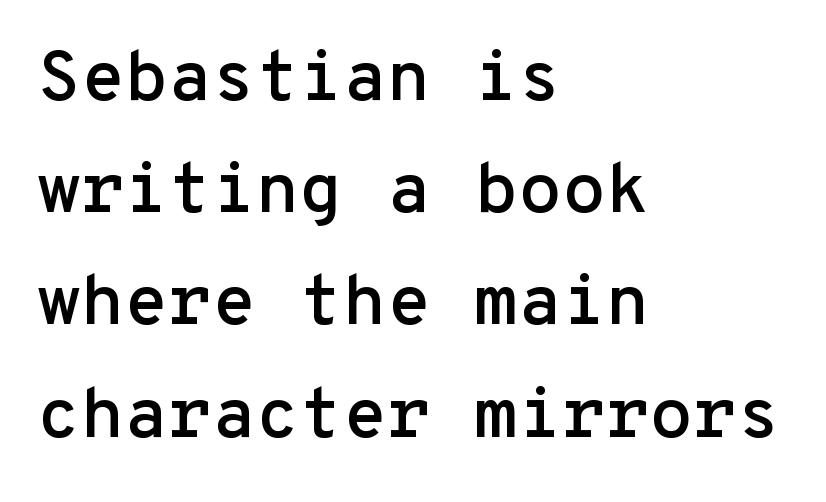
The image shows 71 px sans-serif type, upright, monospaced; set left-aligned, normal line spacing (1.58x), normal letter spacing, not underlined; low stroke contrast and a medium x-height.
